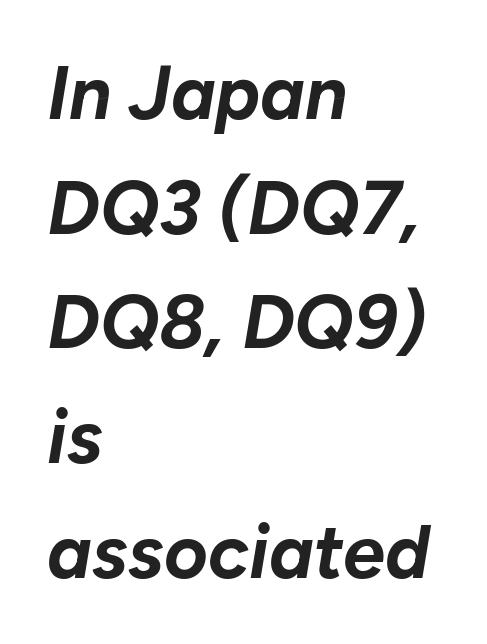
{"italic": "yes", "lean": "right", "slant_degrees": 10, "bold": "yes", "weight": "bold", "width": "normal", "stroke_contrast": "low", "x_height": "medium", "monospaced": "no", "underline": "no", "align": "left", "line_spacing": "normal", "line_spacing_ratio": 1.53, "letter_spacing": "normal", "letter_spacing_em": 0.0, "glyph_px": 75}
